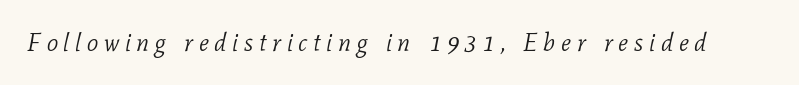
Letters have the restrained weight of plain body copy at most. A bare baseline throughout the passage. In terms of letterspacing, this is a distinctly airy, spread setting. Quick note: italic.
